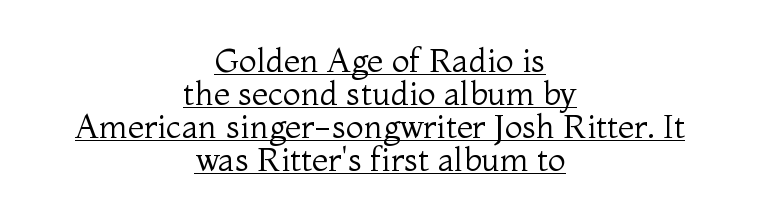
{"serif": "yes", "italic": "no", "bold": "no", "weight": "regular", "width": "normal", "stroke_contrast": "medium", "x_height": "medium", "monospaced": "no", "underline": "yes", "align": "center", "line_spacing": "tight", "line_spacing_ratio": 1.0, "letter_spacing": "normal", "letter_spacing_em": 0.0, "glyph_px": 33}
